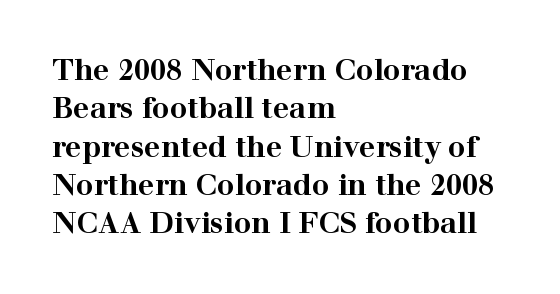
{"serif": "yes", "italic": "no", "bold": "yes", "weight": "bold", "width": "wide", "stroke_contrast": "high", "x_height": "medium", "monospaced": "no", "underline": "no", "align": "left", "line_spacing": "normal", "line_spacing_ratio": 1.32, "letter_spacing": "normal", "letter_spacing_em": 0.0, "glyph_px": 29}
